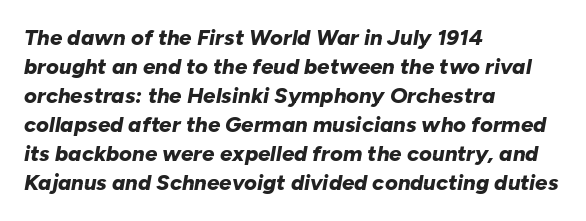
Q: Is the text bold? A: Yes.
Q: Is the text italic (slanted)? A: Yes, it leans right by about 10 degrees.
Q: Is the text underlined? A: No.
Q: How is the paragraph aligned? A: Left-aligned.
Q: Is the spacing between letters normal or unusually wide? A: Normal.
Q: Is the spacing between lines tight, normal or loose? A: Normal.
